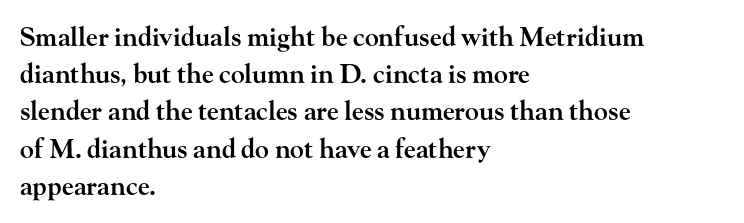
The image shows 26 px text type, upright; set left-aligned, normal line spacing (1.43x), normal letter spacing, not underlined.
